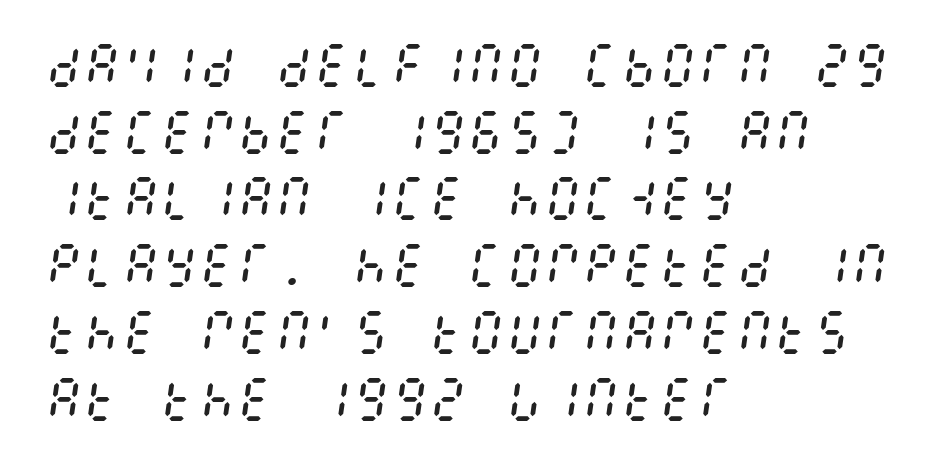
The image shows 48 px regular-weight, condensed type, italic (leaning right); set left-aligned, normal line spacing (1.39x), normal letter spacing, not underlined; medium stroke contrast and a large x-height.
